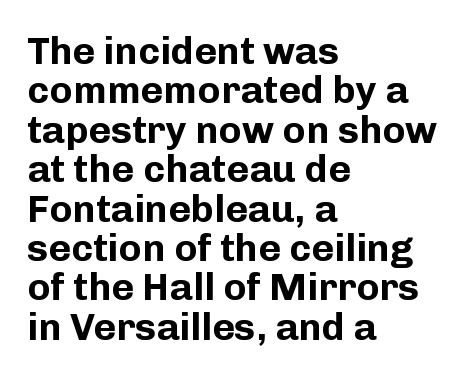
Q: Is the text bold? A: Yes.
Q: Is the text italic (slanted)? A: No, it is upright.
Q: Is the typeface a serif or a sans-serif typeface? A: Sans-serif.
Q: Is the text underlined? A: No.
Q: How is the paragraph aligned? A: Left-aligned.
Q: Is the spacing between letters normal or unusually wide? A: Normal.
Q: Is the spacing between lines tight, normal or loose? A: Tight.
Q: Width (condensed, normal, or wide)? A: Normal.
Q: Stroke contrast? A: Low.
Q: x-height? A: Medium.
Q: Monospaced? A: No.
